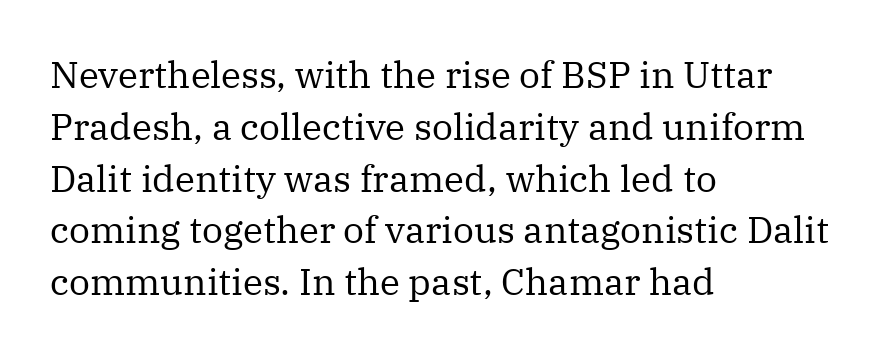
The image shows 37 px regular-weight serif type, upright; set left-aligned, normal line spacing (1.4x), normal letter spacing, not underlined; medium stroke contrast and a medium x-height.
